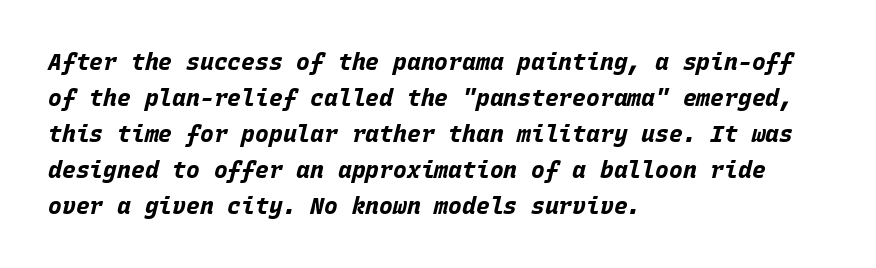
Q: Is the text bold? A: Yes.
Q: Is the text italic (slanted)? A: Yes, it leans right by about 15 degrees.
Q: Is the text underlined? A: No.
Q: How is the paragraph aligned? A: Left-aligned.
Q: Is the spacing between letters normal or unusually wide? A: Normal.
Q: Is the spacing between lines tight, normal or loose? A: Normal.
